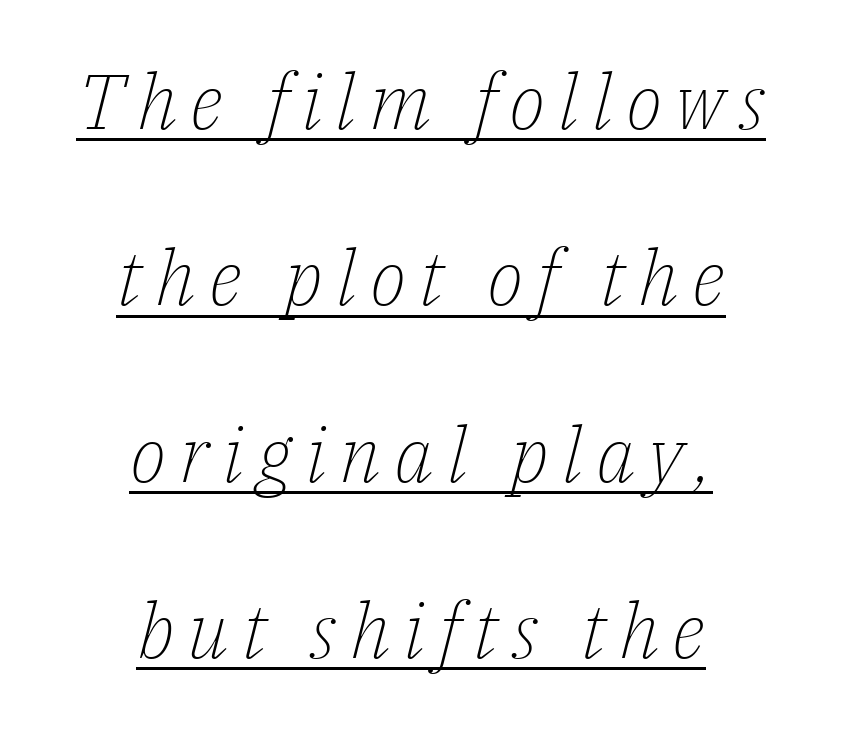
{"serif": "yes", "italic": "yes", "lean": "right", "slant_degrees": 14, "bold": "no", "weight": "light", "width": "normal", "stroke_contrast": "low", "x_height": "medium", "monospaced": "no", "underline": "yes", "align": "center", "line_spacing": "loose", "line_spacing_ratio": 2.29, "glyph_px": 77}
